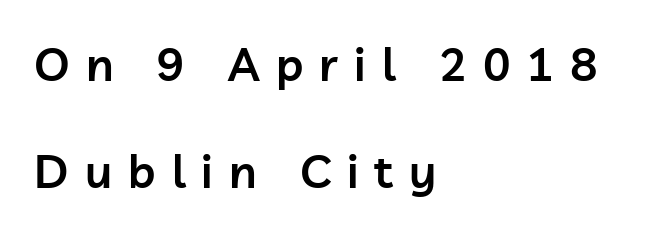
Q: Is the text bold? A: Semi-bold.
Q: Is the text italic (slanted)? A: No, it is upright.
Q: Is the typeface a serif or a sans-serif typeface? A: Sans-serif.
Q: Is the text underlined? A: No.
Q: How is the paragraph aligned? A: Left-aligned.
Q: Is the spacing between letters normal or unusually wide? A: Unusually wide.
Q: Is the spacing between lines tight, normal or loose? A: Loose.
Q: Width (condensed, normal, or wide)? A: Normal.
Q: Stroke contrast? A: Low.
Q: x-height? A: Medium.
Q: Monospaced? A: No.
